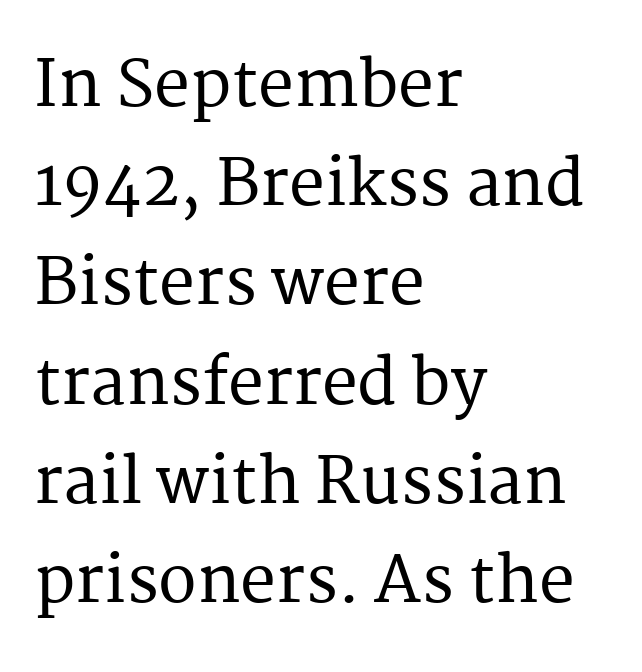
Here the glyphs are tracked normally, forming tight word shapes. The lettering stays uniformly vertical, giving the passage a roman look. Varying glyph widths throughout — classic text-font behaviour. Successive baselines arrive at the customary interval. The zone under the glyphs is completely vacant. Type style note: has serifs.
